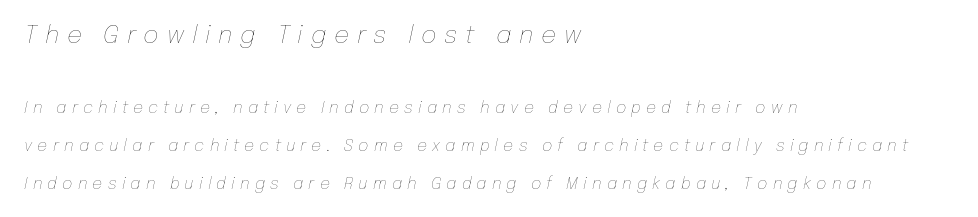
{"italic": "yes", "lean": "right", "slant_degrees": 12, "bold": "no", "underline": "no", "align": "left", "line_spacing": "loose", "line_spacing_ratio": 2.37, "letter_spacing": "wide", "letter_spacing_em": 0.32, "larger_block": "first", "size_ratio": 1.5, "glyph_px": 24}
